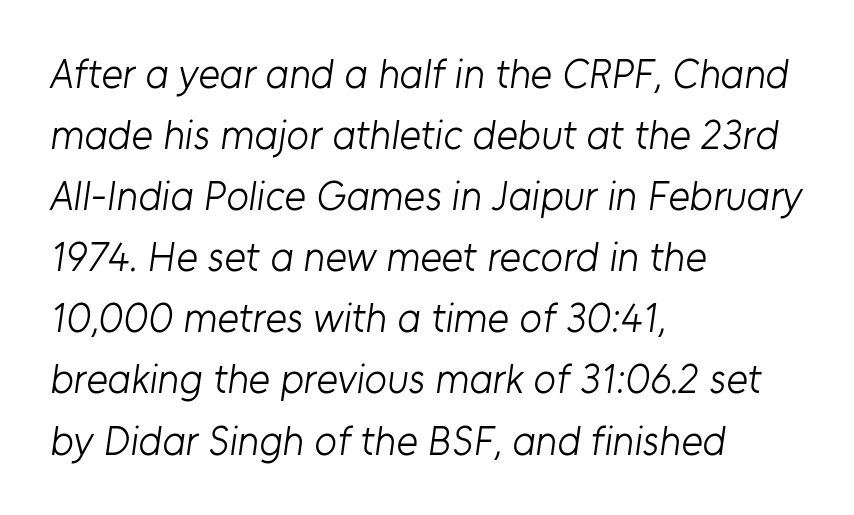
{"serif": "no", "bold": "no", "weight": "light", "width": "normal", "stroke_contrast": "low", "x_height": "medium", "monospaced": "no", "underline": "no", "align": "left", "line_spacing": "normal", "line_spacing_ratio": 1.49, "letter_spacing": "normal", "letter_spacing_em": 0.0, "glyph_px": 41}
